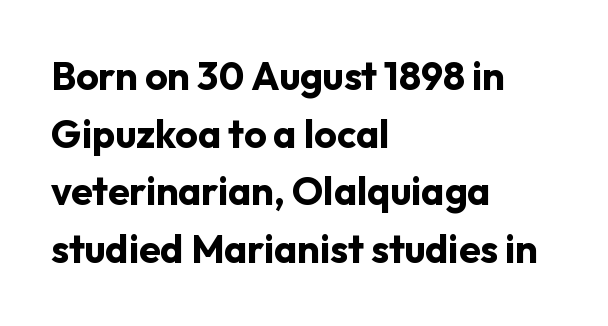
Q: Is the text bold? A: Yes.
Q: Is the text italic (slanted)? A: No, it is upright.
Q: Is the typeface a serif or a sans-serif typeface? A: Sans-serif.
Q: Is the text underlined? A: No.
Q: How is the paragraph aligned? A: Left-aligned.
Q: Is the spacing between letters normal or unusually wide? A: Normal.
Q: Is the spacing between lines tight, normal or loose? A: Normal.
Q: Width (condensed, normal, or wide)? A: Normal.
Q: Stroke contrast? A: Low.
Q: x-height? A: Medium.
Q: Monospaced? A: No.
